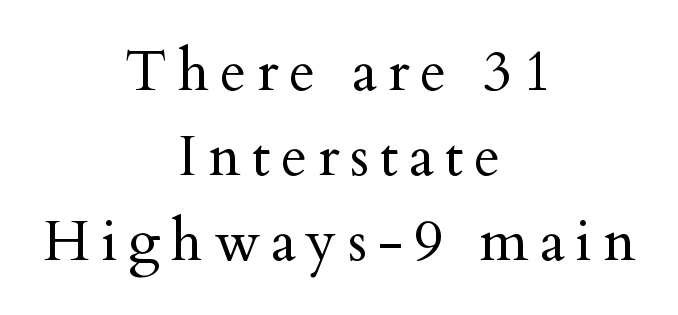
Weight: regular or lighter. Only glyphs here, with clear space below each row. Leading matches the norm, producing a regular column. Do the letters lean? They stand straight. Regarding serifs, this sample has them. Line starts and ends both wander, symmetrically.
